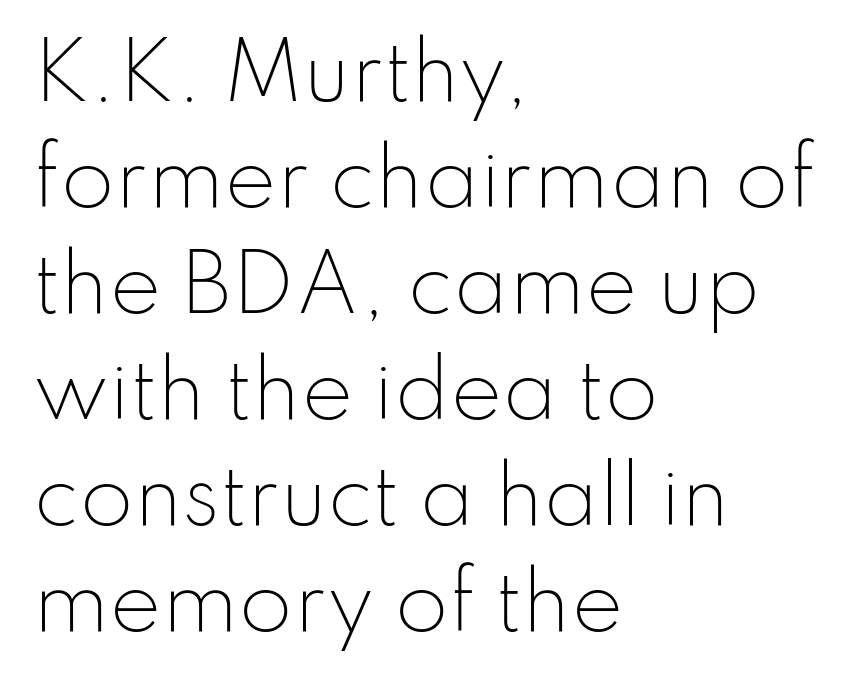
Q: Is the text bold? A: No.
Q: Is the text italic (slanted)? A: No, it is upright.
Q: Is the typeface a serif or a sans-serif typeface? A: Sans-serif.
Q: Is the text underlined? A: No.
Q: How is the paragraph aligned? A: Left-aligned.
Q: Is the spacing between letters normal or unusually wide? A: Normal.
Q: Is the spacing between lines tight, normal or loose? A: Normal.
Q: Width (condensed, normal, or wide)? A: Normal.
Q: Stroke contrast? A: Low.
Q: x-height? A: Small.
Q: Monospaced? A: No.
